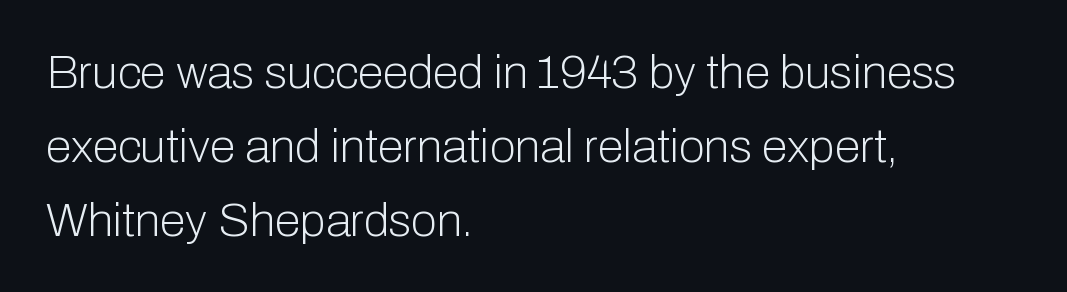
{"serif": "no", "italic": "no", "bold": "no", "weight": "light", "width": "normal", "stroke_contrast": "low", "x_height": "medium", "monospaced": "no", "underline": "no", "align": "left", "line_spacing": "normal", "line_spacing_ratio": 1.57, "letter_spacing": "normal", "letter_spacing_em": 0.0, "glyph_px": 47}
